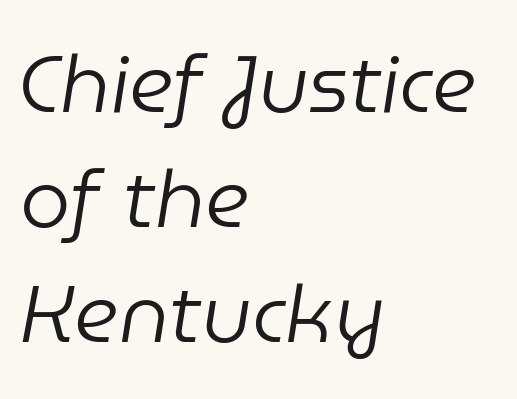
{"italic": "yes", "lean": "right", "slant_degrees": 9, "bold": "no", "weight": "regular", "width": "normal", "stroke_contrast": "low", "x_height": "medium", "monospaced": "no", "underline": "no", "align": "left", "line_spacing": "normal", "line_spacing_ratio": 1.44, "letter_spacing": "normal", "letter_spacing_em": 0.0, "glyph_px": 80}
